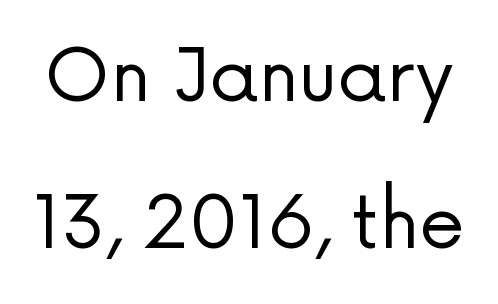
{"serif": "no", "italic": "no", "bold": "no", "weight": "regular", "width": "normal", "stroke_contrast": "low", "x_height": "medium", "monospaced": "no", "underline": "no", "line_spacing": "loose", "line_spacing_ratio": 2.02, "letter_spacing": "normal", "letter_spacing_em": 0.0, "glyph_px": 73}
